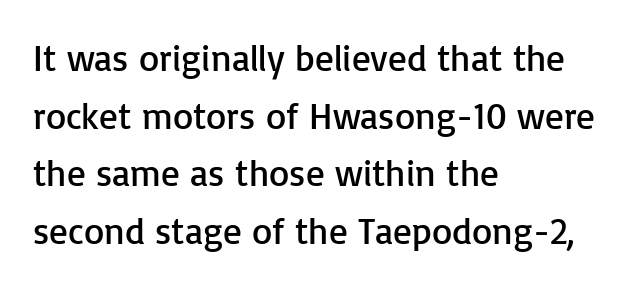
The lettering stays uniformly vertical, giving the passage a roman look. Weight class: somewhere from thin through regular. Examine the stroke ends and you'll find no serifs. Think of a printed novel: that variable character pitch is what you see here. Rows of type keep a routine distance in the vertical direction. Leftover space on each line is placed entirely after the last word.
